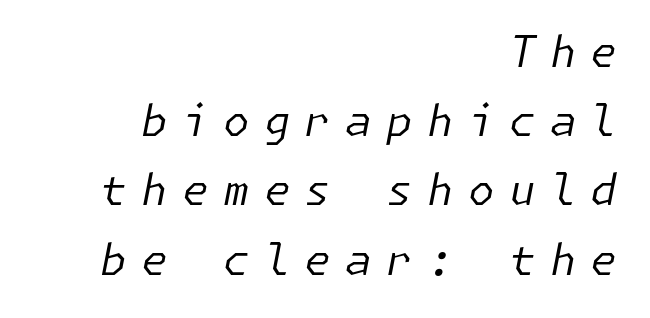
The image shows 43 px regular-weight type, italic (leaning right); set right-aligned, normal line spacing (1.61x), unusually wide letter spacing (+0.33 em), not underlined; low stroke contrast and a medium x-height.
